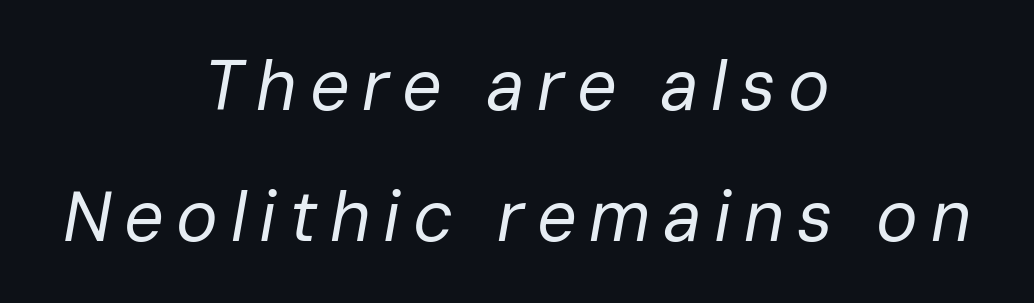
Q: Is the text bold? A: No.
Q: Is the text italic (slanted)? A: Yes, it leans right by about 10 degrees.
Q: Is the text underlined? A: No.
Q: How is the paragraph aligned? A: Centered.
Q: Width (condensed, normal, or wide)? A: Normal.
Q: Stroke contrast? A: Low.
Q: x-height? A: Medium.
Q: Monospaced? A: No.
